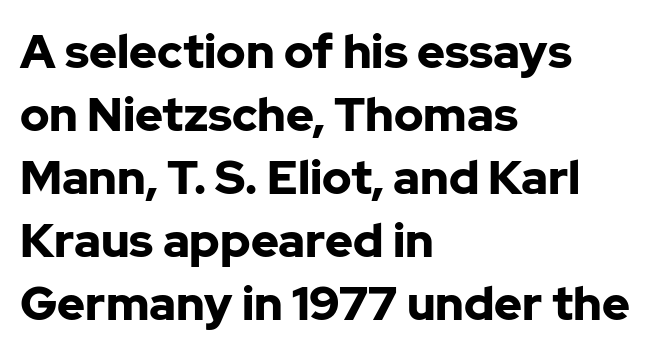
{"serif": "no", "italic": "no", "bold": "yes", "weight": "bold", "width": "normal", "stroke_contrast": "low", "x_height": "medium", "monospaced": "no", "underline": "no", "align": "left", "line_spacing": "normal", "line_spacing_ratio": 1.34, "letter_spacing": "normal", "letter_spacing_em": 0.0, "glyph_px": 47}
